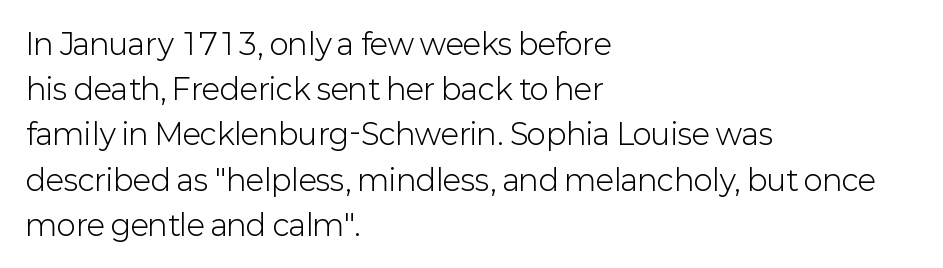
The image shows 29 px light sans-serif type, upright; set left-aligned, normal line spacing (1.56x), normal letter spacing, not underlined; low stroke contrast and a medium x-height.
